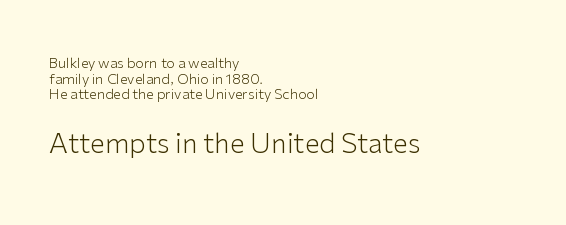
The image shows 27 px text type, upright; set left-aligned, tight line spacing (1.11x), normal letter spacing, not underlined; the second (bottom) block is 1.93x larger.
